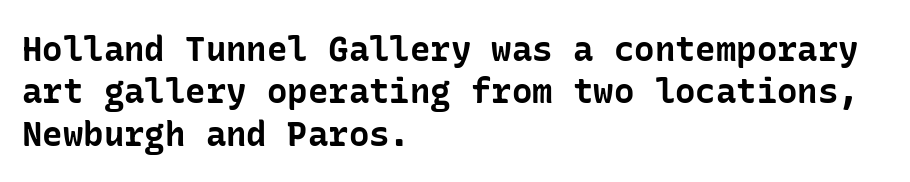
{"serif": "no", "italic": "no", "bold": "yes", "weight": "bold", "width": "normal", "stroke_contrast": "low", "x_height": "medium", "underline": "no", "align": "left", "line_spacing": "normal", "line_spacing_ratio": 1.25, "letter_spacing": "normal", "letter_spacing_em": 0.0, "glyph_px": 34}
